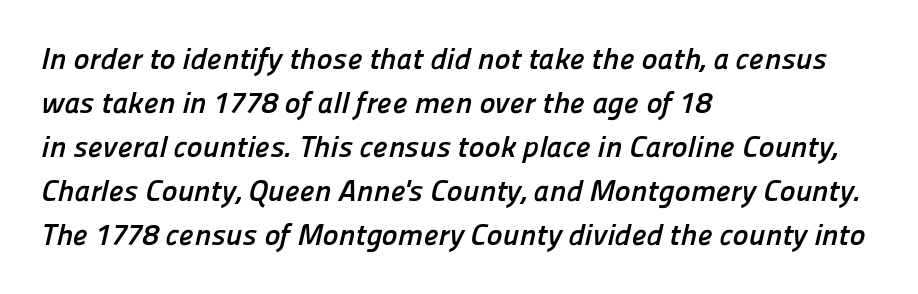
{"serif": "no", "bold": "yes", "weight": "semibold", "width": "normal", "stroke_contrast": "low", "x_height": "medium", "monospaced": "no", "underline": "no", "align": "left", "line_spacing": "normal", "line_spacing_ratio": 1.47, "letter_spacing": "normal", "letter_spacing_em": 0.0, "glyph_px": 30}
